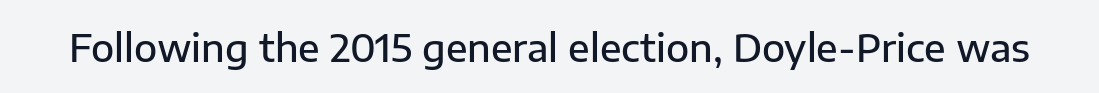
Q: Is the text bold? A: Semi-bold.
Q: Is the text italic (slanted)? A: No, it is upright.
Q: Is the typeface a serif or a sans-serif typeface? A: Sans-serif.
Q: Is the text underlined? A: No.
Q: Is the spacing between letters normal or unusually wide? A: Normal.
Q: Width (condensed, normal, or wide)? A: Normal.
Q: Stroke contrast? A: Low.
Q: x-height? A: Medium.
Q: Monospaced? A: No.
